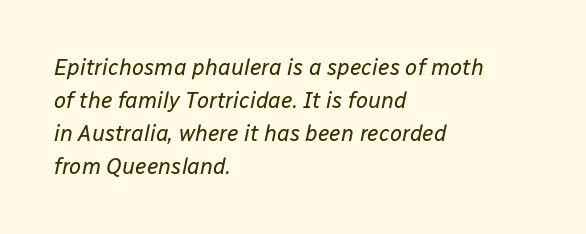
Q: Is the text bold? A: No.
Q: Is the text italic (slanted)? A: Yes, it leans right by about 12 degrees.
Q: Is the text underlined? A: No.
Q: How is the paragraph aligned? A: Left-aligned.
Q: Is the spacing between letters normal or unusually wide? A: Normal.
Q: Is the spacing between lines tight, normal or loose? A: Normal.
